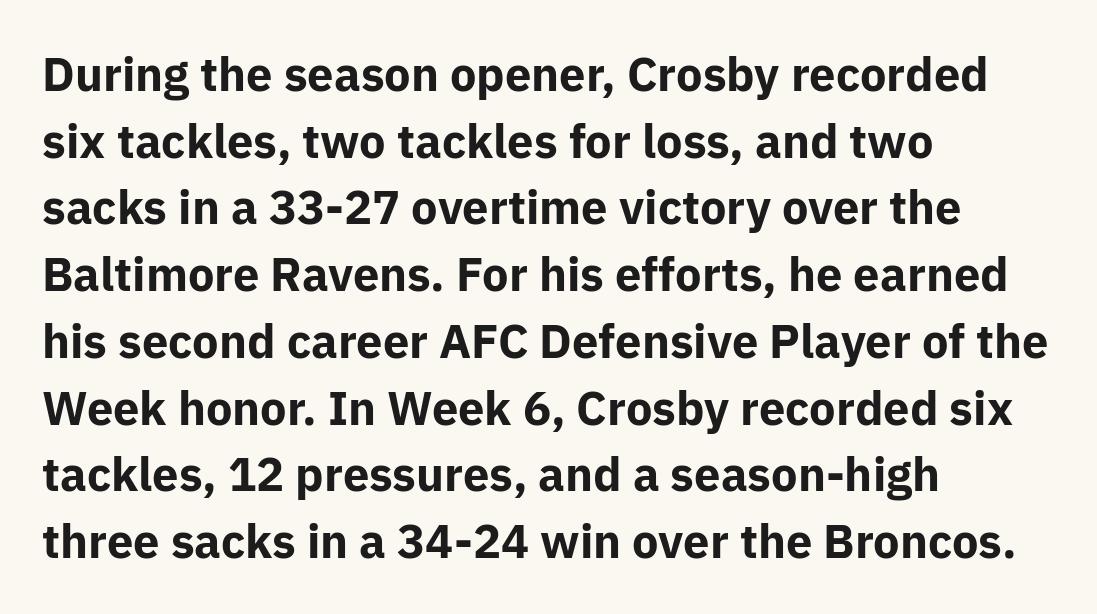
The image shows 47 px bold sans-serif type, upright; set left-aligned, normal line spacing (1.42x), normal letter spacing, not underlined; low stroke contrast and a medium x-height.
